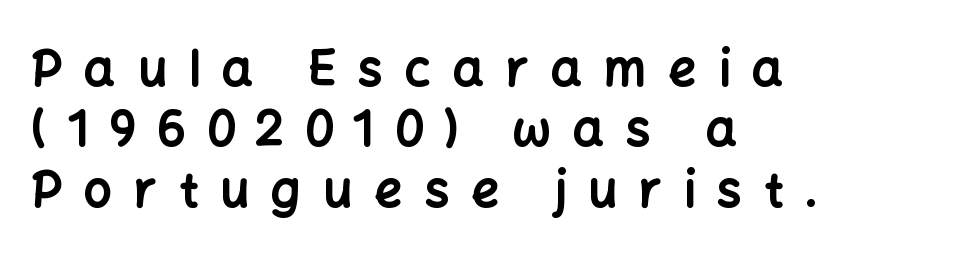
The image shows 49 px bold sans-serif type, upright; set left-aligned, line spacing 1.23x, unusually wide letter spacing (+0.45 em), not underlined; low stroke contrast and a medium x-height.
